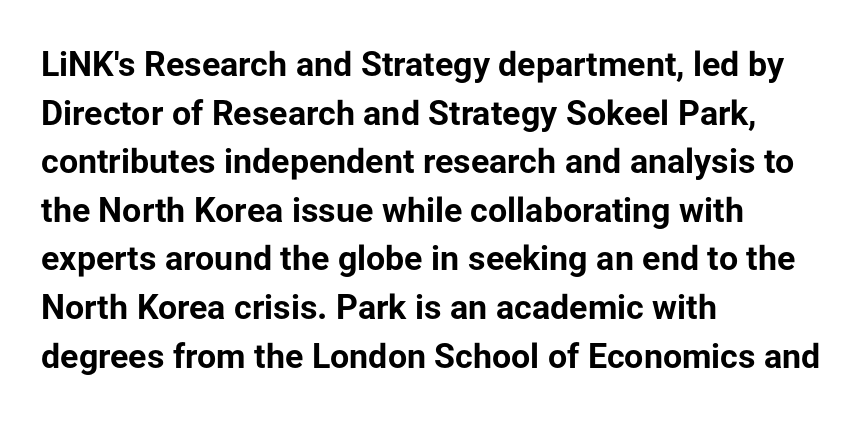
A typesetter would call this proportional, since set widths differ per character. In terms of letterspacing, this is plain default setting. What's the leading like? Ordinary, nothing unusual. Compared with a centered layout, this one pins lines to the left instead. The words here are not underlined. In terms of weight, the rendering is a true, heavy bold.
